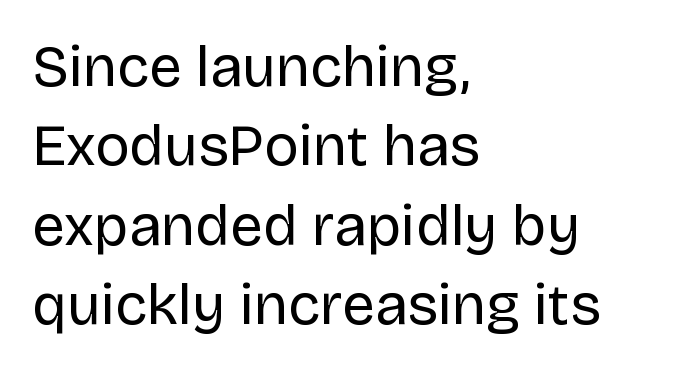
{"serif": "no", "italic": "no", "bold": "no", "weight": "regular", "width": "normal", "stroke_contrast": "low", "x_height": "large", "monospaced": "no", "underline": "no", "align": "left", "line_spacing": "normal", "line_spacing_ratio": 1.37, "letter_spacing": "normal", "letter_spacing_em": 0.0, "glyph_px": 58}
